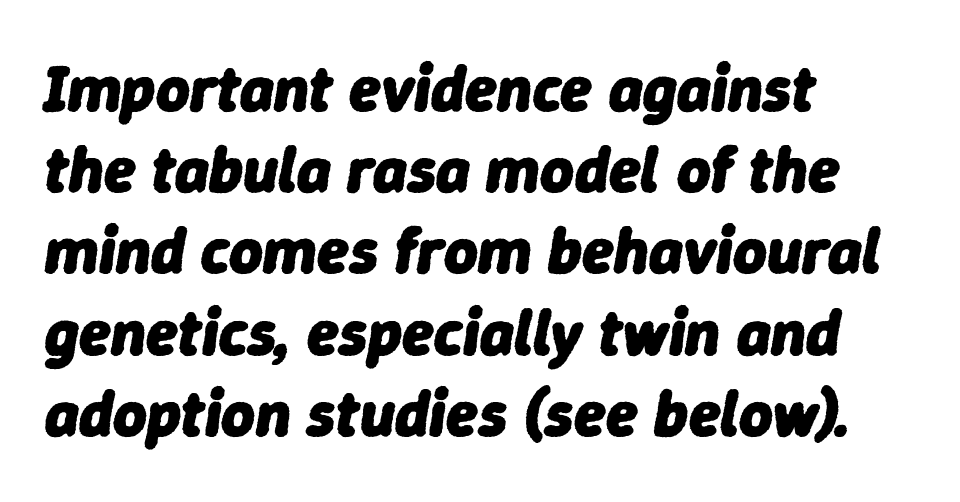
Heft: maximum for text — a bold. The gap between lines stays unmarked. Vertical spacing — default. You could not count columns in this text — the font is proportionally spaced. The paragraph shown leans on its left margin.
